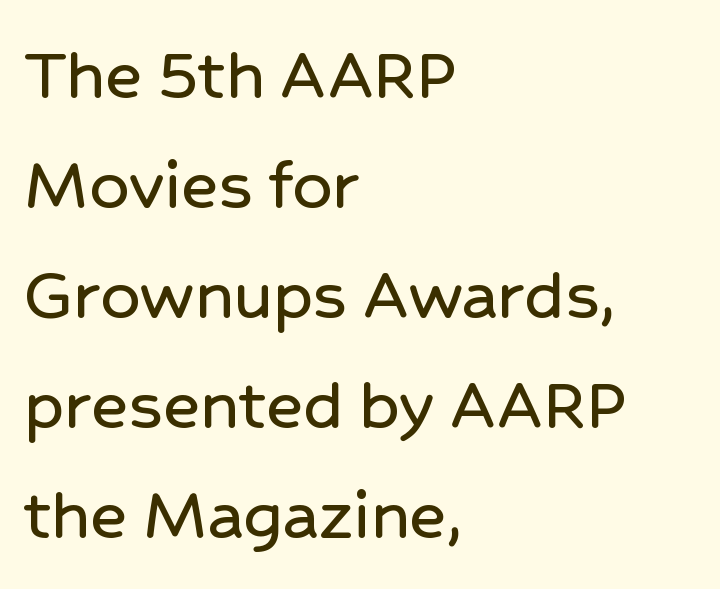
{"serif": "no", "italic": "no", "width": "normal", "stroke_contrast": "low", "x_height": "medium", "monospaced": "no", "underline": "no", "align": "left", "line_spacing": "normal", "line_spacing_ratio": 1.41, "letter_spacing": "normal", "letter_spacing_em": 0.0, "glyph_px": 78}
